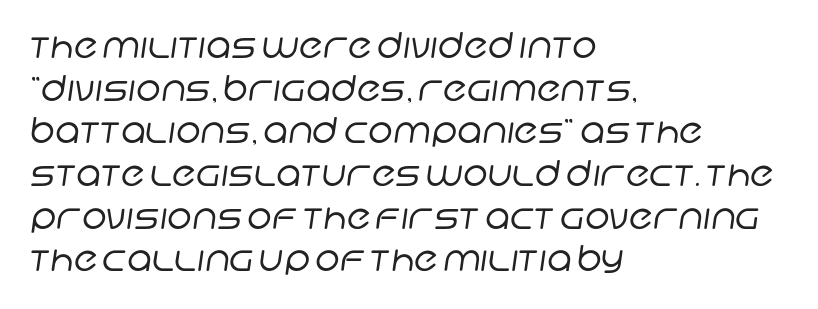
{"serif": "no", "bold": "no", "weight": "regular", "width": "normal", "stroke_contrast": "low", "x_height": "large", "monospaced": "no", "underline": "no", "align": "left", "line_spacing_ratio": 1.22, "letter_spacing": "normal", "letter_spacing_em": 0.0, "glyph_px": 35}
